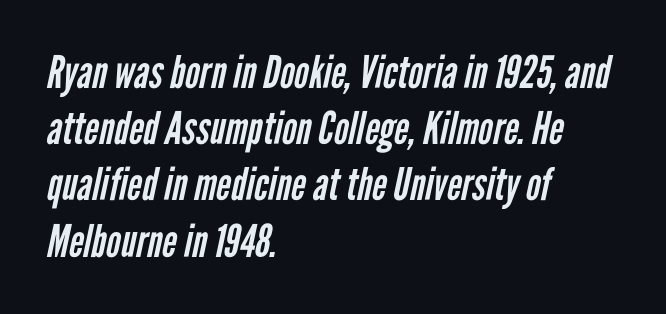
The image shows 45 px regular-weight, condensed sans-serif type; set left-aligned, normal line spacing (1.25x), normal letter spacing, not underlined; low stroke contrast and a medium x-height.
